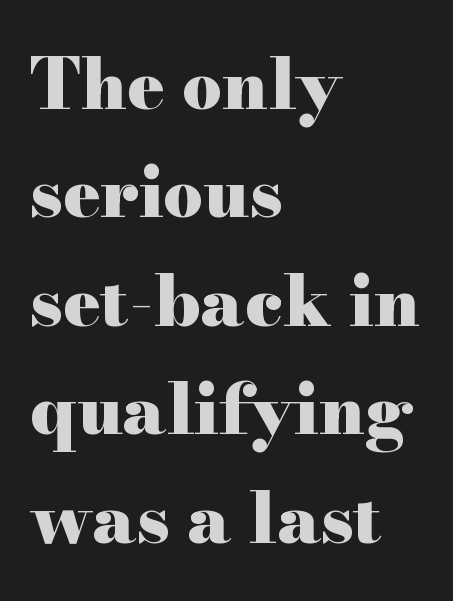
Characters remain perfectly vertical along every line. Notice how descenders clear the ascenders below comfortably — that's standard leading. One-word summary of the alignment: left. Caption: bold face, heavy strokes. This rendering employs a face with finishing strokes, i.e., a serif.
